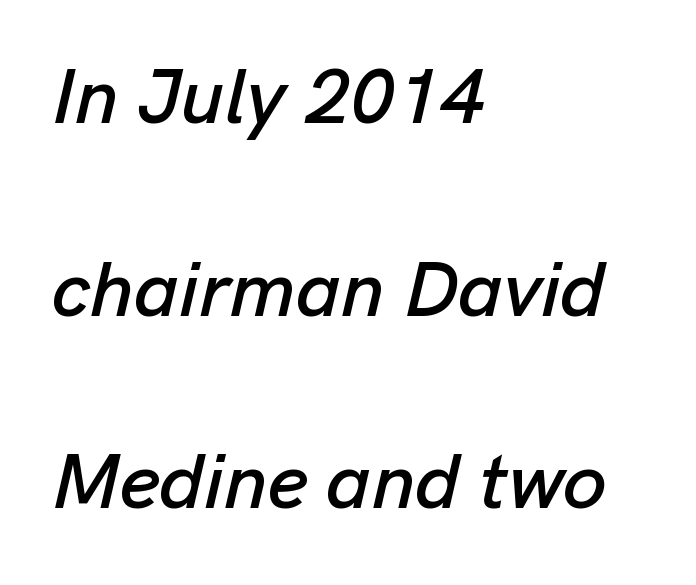
The passage shown is typed in a proportional face where columns would drift. One-word summary of the alignment: left. The specimen omits any rule beneath the text block's lines. The face used here is rendered with its standard letterfit. The rendering uses a large line-height, opening up the rows.
